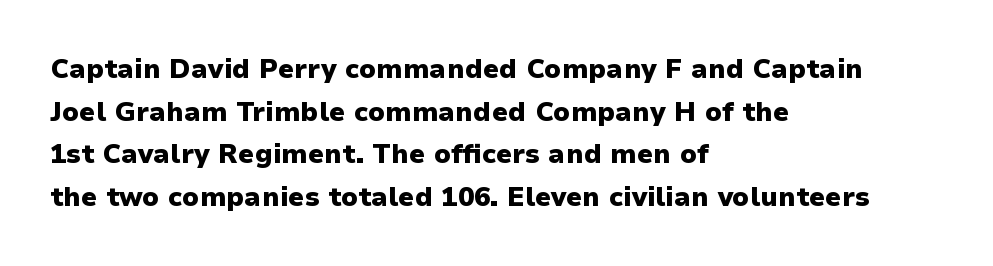
{"italic": "no", "bold": "yes", "underline": "no", "align": "left", "line_spacing": "normal", "line_spacing_ratio": 1.58, "letter_spacing": "normal", "letter_spacing_em": 0.0, "glyph_px": 27}
